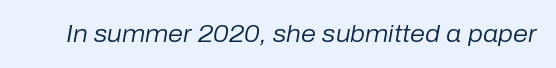
The axis of the letterforms is tilted away from vertical. The tracking reads as untouched default to a designer's eye. Unmarked baselines from the first word to the last. The cut favours lightness, reaching ordinary text weight at its darkest.
